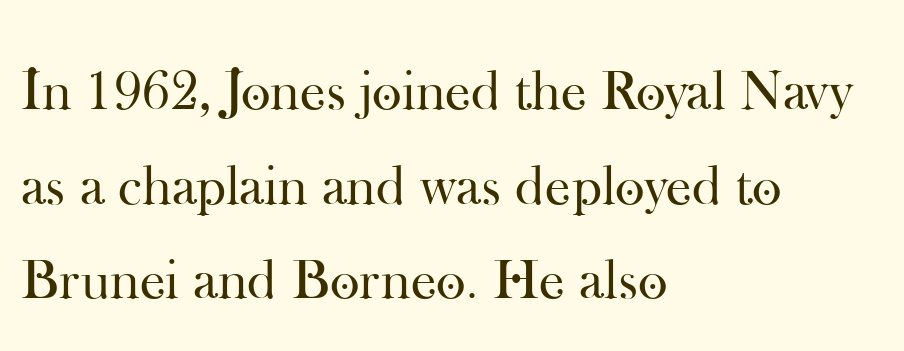
The line-height multiplier appears to be the usual default. Compared with typical body copy, the letter spacing here is the same. Rendered with straight, roman letterforms. Descenders hang freely into open space. These lines are rendered in a variable-pitch font. These lines stack with their left ends in a neat column.
